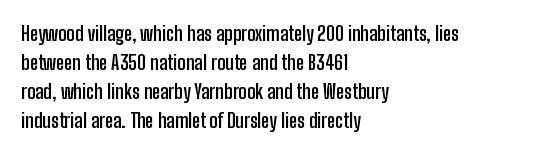
{"italic": "no", "bold": "yes", "underline": "no", "align": "left", "line_spacing": "normal", "line_spacing_ratio": 1.45, "letter_spacing": "normal", "letter_spacing_em": 0.0, "glyph_px": 20}
